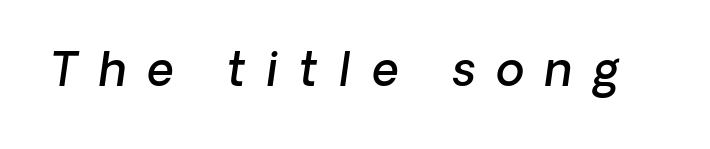
Q: Is the text bold? A: Semi-bold.
Q: Is the typeface a serif or a sans-serif typeface? A: Sans-serif.
Q: Is the text underlined? A: No.
Q: Is the spacing between letters normal or unusually wide? A: Unusually wide.
Q: Width (condensed, normal, or wide)? A: Normal.
Q: Stroke contrast? A: Low.
Q: x-height? A: Medium.
Q: Monospaced? A: No.
